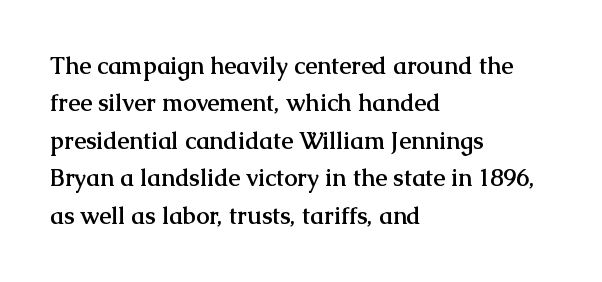
Q: Is the text bold? A: Yes.
Q: Is the text italic (slanted)? A: No, it is upright.
Q: Is the text underlined? A: No.
Q: How is the paragraph aligned? A: Left-aligned.
Q: Is the spacing between letters normal or unusually wide? A: Normal.
Q: Is the spacing between lines tight, normal or loose? A: Normal.
